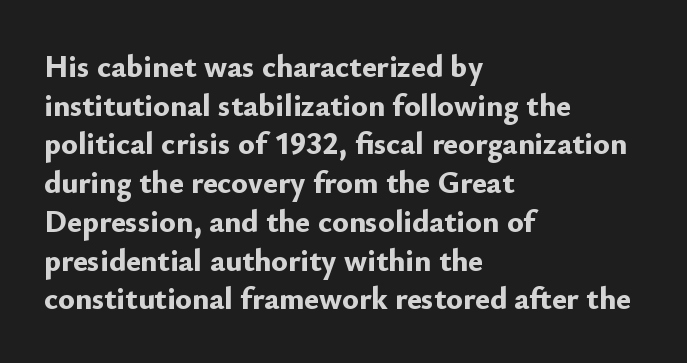
{"serif": "no", "italic": "no", "bold": "yes", "weight": "bold", "width": "normal", "stroke_contrast": "low", "x_height": "small", "monospaced": "no", "underline": "no", "align": "left", "line_spacing": "normal", "line_spacing_ratio": 1.25, "letter_spacing": "normal", "letter_spacing_em": 0.0, "glyph_px": 31}
